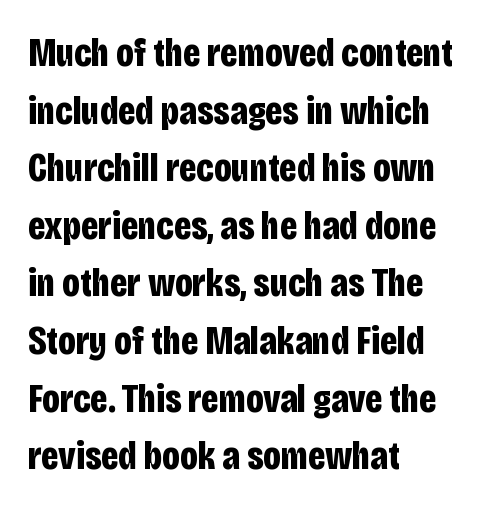
{"serif": "no", "italic": "no", "bold": "yes", "weight": "bold", "width": "condensed", "stroke_contrast": "low", "x_height": "large", "monospaced": "no", "underline": "no", "align": "left", "line_spacing": "normal", "line_spacing_ratio": 1.44, "letter_spacing": "normal", "letter_spacing_em": 0.0, "glyph_px": 40}
